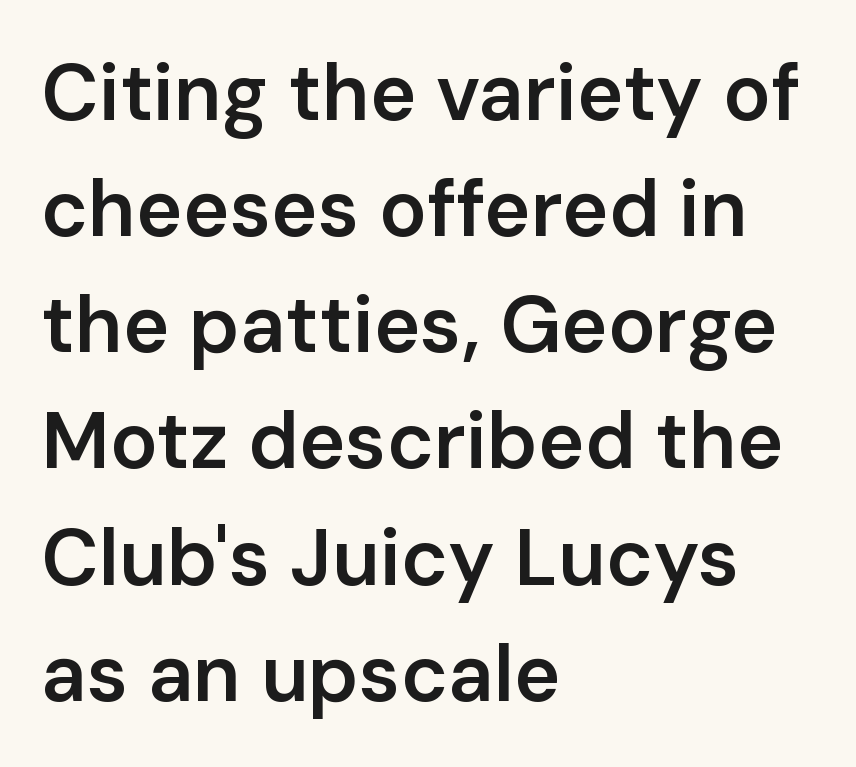
The image shows 79 px semibold sans-serif type, upright; set left-aligned, normal line spacing (1.47x), normal letter spacing, not underlined; low stroke contrast and a medium x-height.
